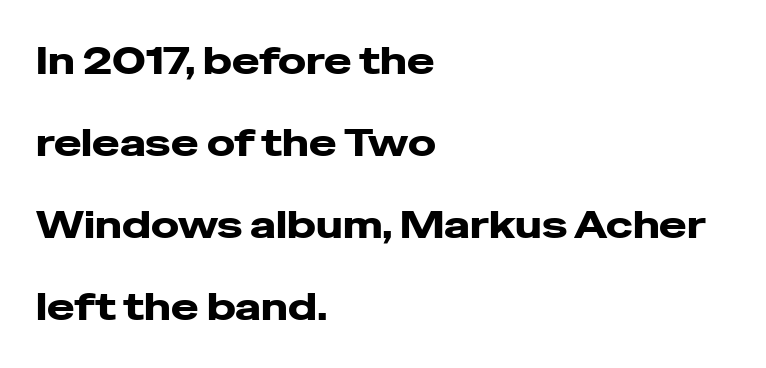
{"serif": "no", "italic": "no", "bold": "yes", "weight": "heavy", "width": "wide", "stroke_contrast": "low", "x_height": "medium", "monospaced": "no", "underline": "no", "align": "left", "line_spacing": "loose", "line_spacing_ratio": 2.22, "letter_spacing": "normal", "letter_spacing_em": 0.0, "glyph_px": 37}
